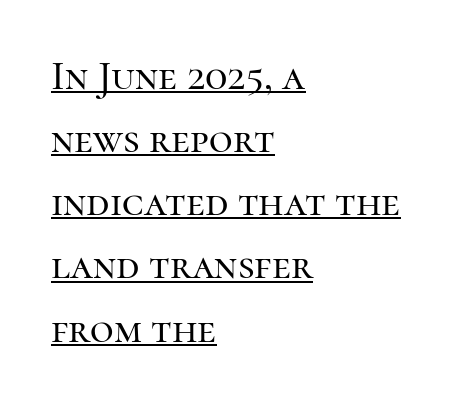
The rendering uses a moderate line-height, typical for paragraphs. The typesetter chose a ragged-right arrangement here. Unlike italic type, these characters show no tilt at all. This sample uses plain, unmodified letter spacing. This sample has the flowing, uneven cadence of proportional lettering. Quick note: underline on.
